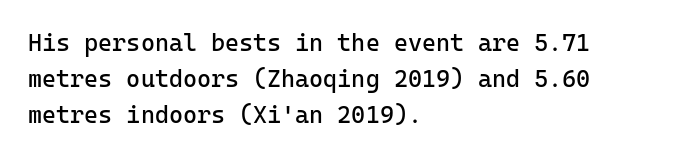
{"italic": "no", "bold": "no", "underline": "no", "align": "left", "line_spacing": "normal", "line_spacing_ratio": 1.5, "letter_spacing": "normal", "letter_spacing_em": 0.0, "glyph_px": 24}
